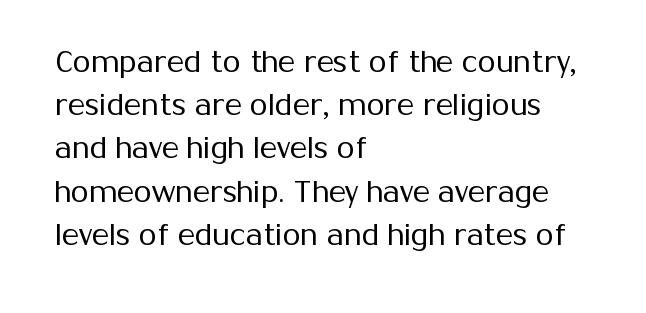
Inter-character spacing is left at the font's built-in metrics. Ascenders rise straight up at ninety degrees. Classification — sans serif. The ragged edge is on the right, which tells us the setting is flush left.
